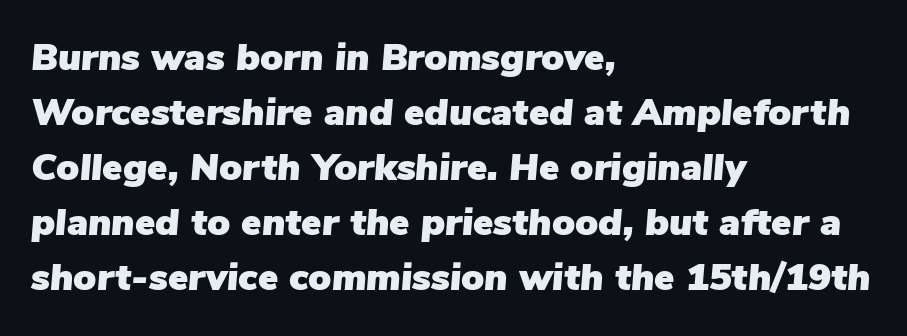
{"italic": "yes", "lean": "right", "slant_degrees": 5, "width": "normal", "stroke_contrast": "low", "x_height": "medium", "monospaced": "no", "underline": "no", "align": "left", "line_spacing": "normal", "line_spacing_ratio": 1.45, "letter_spacing": "normal", "letter_spacing_em": 0.0, "glyph_px": 38}
